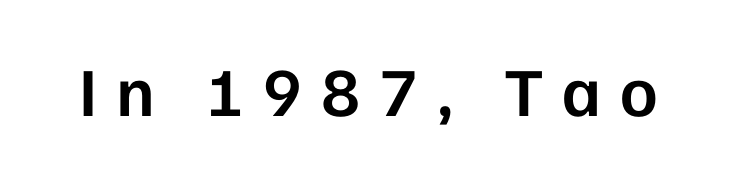
Beneath every word, the page is bare. The letterforms stand isolated, each surrounded by extra space. The type family on display is of the sans-serif kind. Characters remain perfectly vertical along every line. Is this a fixed-width face? No — the glyphs have proportional, varying widths. Caption: semibold face, moderately heavy strokes.
